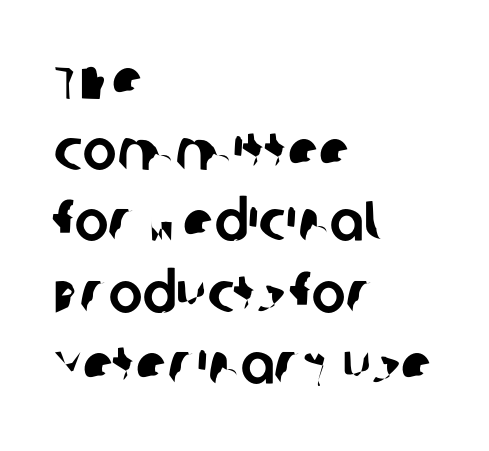
The image shows 57 px sans-serif type; set left-aligned, normal line spacing (1.25x), normal letter spacing, not underlined; low stroke contrast and a large x-height.
